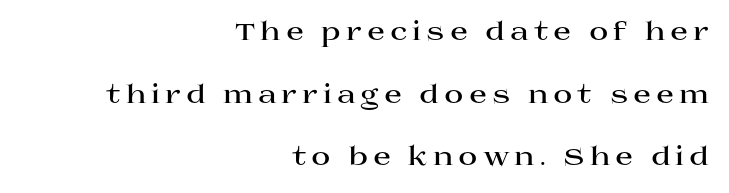
The image shows 26 px bold type, upright; set right-aligned, loose line spacing (2.41x), not underlined.
